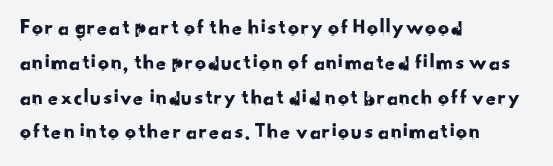
Check under the words: just untouched page. The rendering keeps characters at their native spacing. Successive baselines arrive at the customary interval. The typesetter chose a ragged-right arrangement here.
